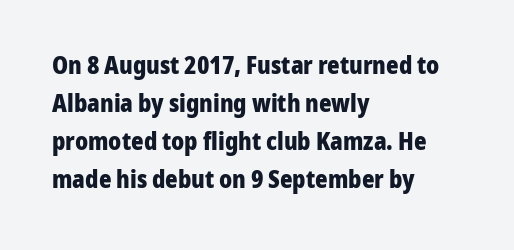
{"italic": "no", "bold": "yes", "underline": "no", "align": "left", "line_spacing": "normal", "line_spacing_ratio": 1.58, "letter_spacing": "normal", "letter_spacing_em": 0.0, "glyph_px": 24}
